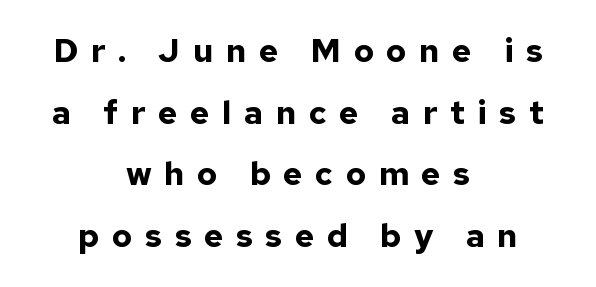
The image shows 33 px bold sans-serif type, upright; set centered, line spacing 1.87x, unusually wide letter spacing (+0.38 em), not underlined; low stroke contrast and a medium x-height.
